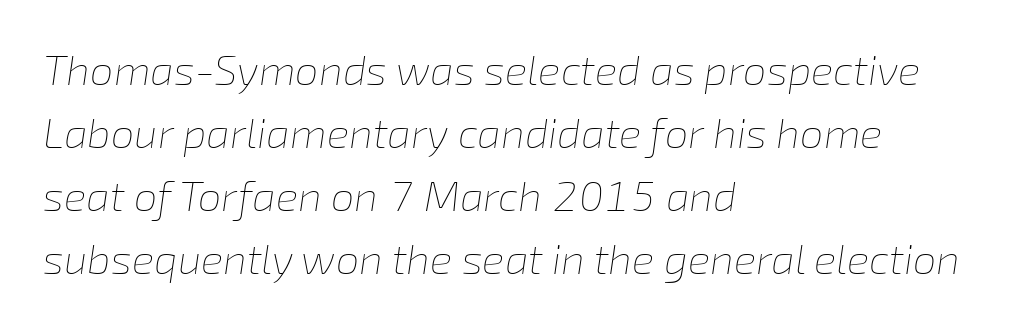
Interline gaps are of average width in this sample. No heavy texture on the line: the type isn't bold. Yep, that's italic — everything's leaning. Teacher's note: observe the even left margin — that is flush-left alignment.
